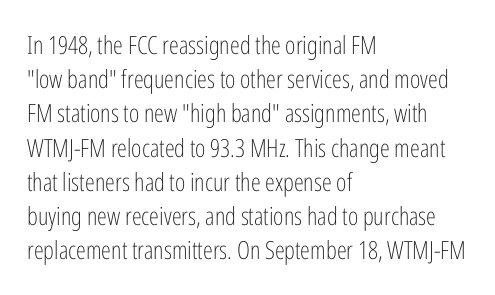
Q: Is the text bold? A: No.
Q: Is the text italic (slanted)? A: No, it is upright.
Q: Is the text underlined? A: No.
Q: How is the paragraph aligned? A: Left-aligned.
Q: Is the spacing between letters normal or unusually wide? A: Normal.
Q: Is the spacing between lines tight, normal or loose? A: Normal.
